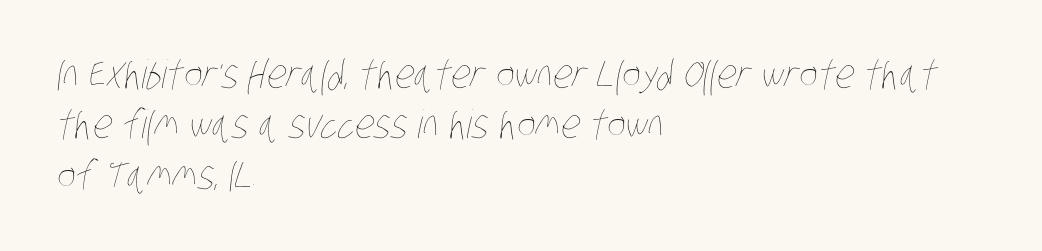
The image shows 39 px thin, condensed type; set left-aligned, normal line spacing (1.29x), normal letter spacing, not underlined; low stroke contrast and a large x-height.
